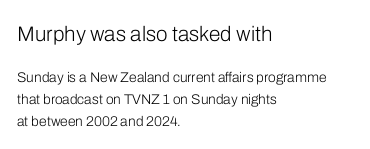
Q: Is the text bold? A: No.
Q: Is the text italic (slanted)? A: No, it is upright.
Q: Is the text underlined? A: No.
Q: How is the paragraph aligned? A: Left-aligned.
Q: Is the spacing between letters normal or unusually wide? A: Normal.
Q: Is the spacing between lines tight, normal or loose? A: Normal.
Q: Which block of text is set in a larger size, the first (top) or the second (bottom)? A: The first (top) one.
